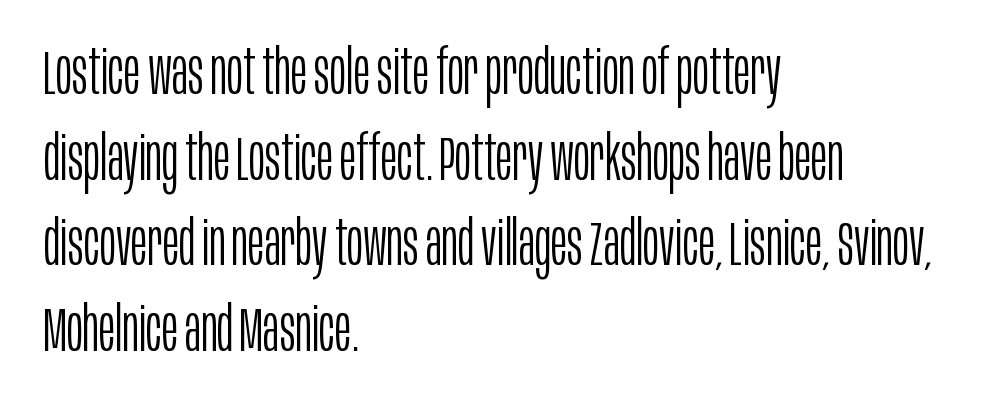
Q: Is the text bold? A: No.
Q: Is the text italic (slanted)? A: No, it is upright.
Q: Is the typeface a serif or a sans-serif typeface? A: Sans-serif.
Q: Is the text underlined? A: No.
Q: How is the paragraph aligned? A: Left-aligned.
Q: Is the spacing between letters normal or unusually wide? A: Normal.
Q: Is the spacing between lines tight, normal or loose? A: Normal.
Q: Width (condensed, normal, or wide)? A: Condensed.
Q: Stroke contrast? A: Low.
Q: x-height? A: Large.
Q: Monospaced? A: No.
